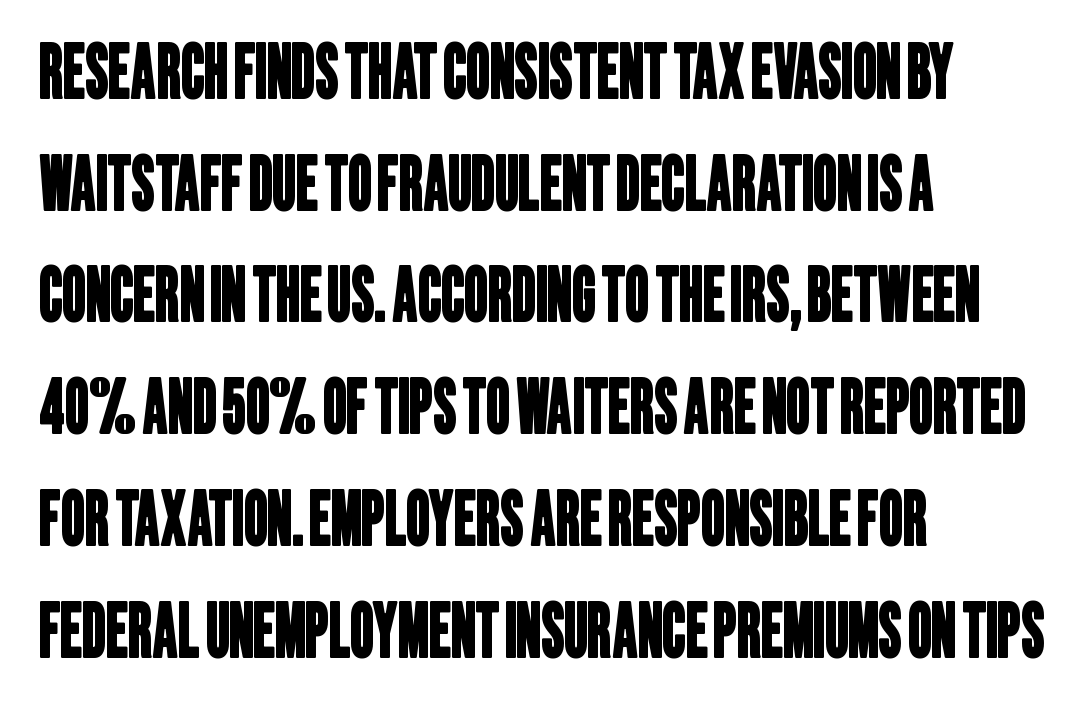
{"serif": "no", "width": "condensed", "stroke_contrast": "low", "x_height": "large", "monospaced": "no", "underline": "no", "align": "left", "line_spacing": "normal", "line_spacing_ratio": 1.51, "letter_spacing": "normal", "letter_spacing_em": 0.0, "glyph_px": 74}
